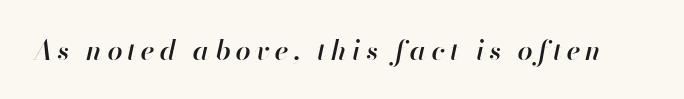
The image shows 27 px text type, italic (leaning right); set not underlined.
